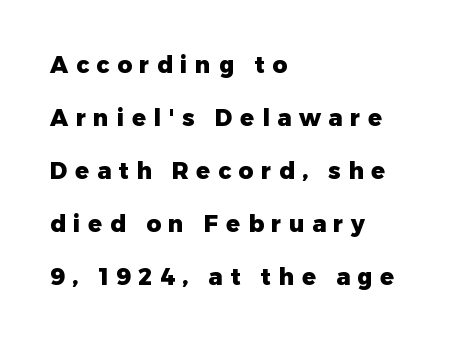
The image shows 23 px bold type, upright; set left-aligned, loose line spacing (2.3x), unusually wide letter spacing (+0.33 em), not underlined.
